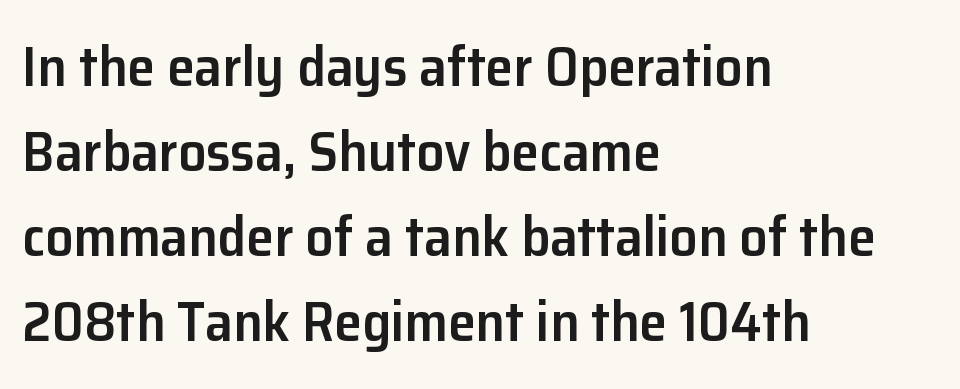
The image shows 56 px semibold sans-serif type, upright; set left-aligned, normal line spacing (1.52x), normal letter spacing, not underlined; low stroke contrast and a medium x-height.
